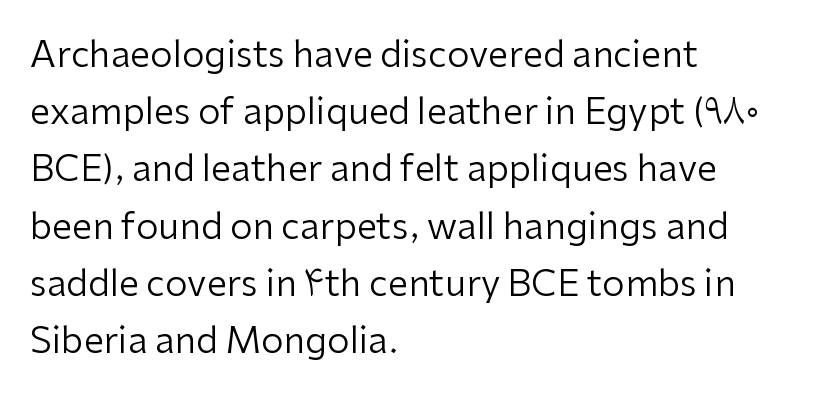
{"serif": "no", "italic": "no", "bold": "no", "weight": "regular", "width": "normal", "stroke_contrast": "low", "x_height": "medium", "monospaced": "no", "underline": "no", "align": "left", "line_spacing": "normal", "line_spacing_ratio": 1.59, "letter_spacing": "normal", "letter_spacing_em": 0.0, "glyph_px": 36}
